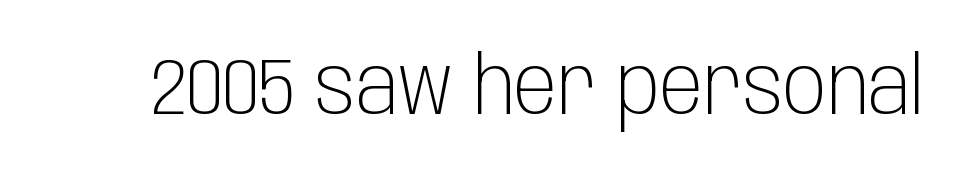
This rendering leaves character spacing at its baseline value. This sample has the flowing, uneven cadence of proportional lettering. Compared with a typical body face, this is equally light or lighter still. The type family on display is of the sans-serif kind.
